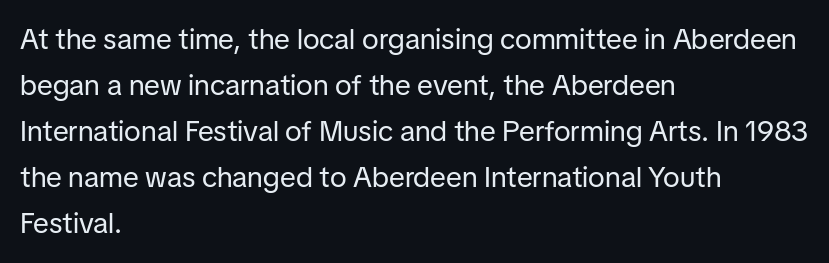
Clear beneath every line of the passage. Which margin do the lines hug? The left one — the right edge is uneven. Each letter keeps its own natural width here, so spacing adapts to shape. Is the stroke heavy? The answer is a plain regular-or-lighter.
